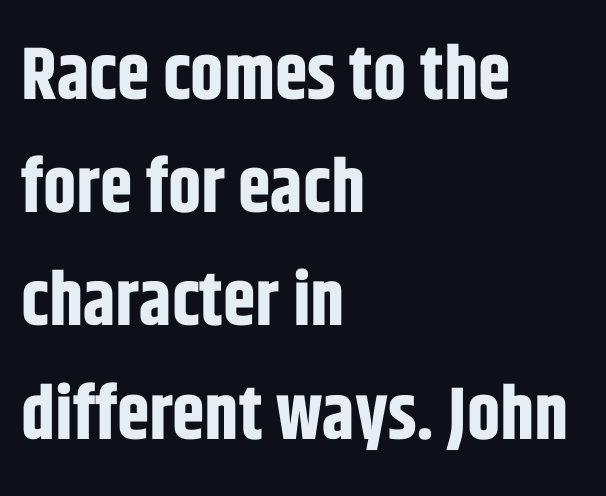
Q: Is the text bold? A: Yes.
Q: Is the text italic (slanted)? A: No, it is upright.
Q: Is the typeface a serif or a sans-serif typeface? A: Sans-serif.
Q: Is the text underlined? A: No.
Q: How is the paragraph aligned? A: Left-aligned.
Q: Is the spacing between letters normal or unusually wide? A: Normal.
Q: Is the spacing between lines tight, normal or loose? A: Normal.
Q: Width (condensed, normal, or wide)? A: Condensed.
Q: Stroke contrast? A: Low.
Q: x-height? A: Large.
Q: Monospaced? A: No.
